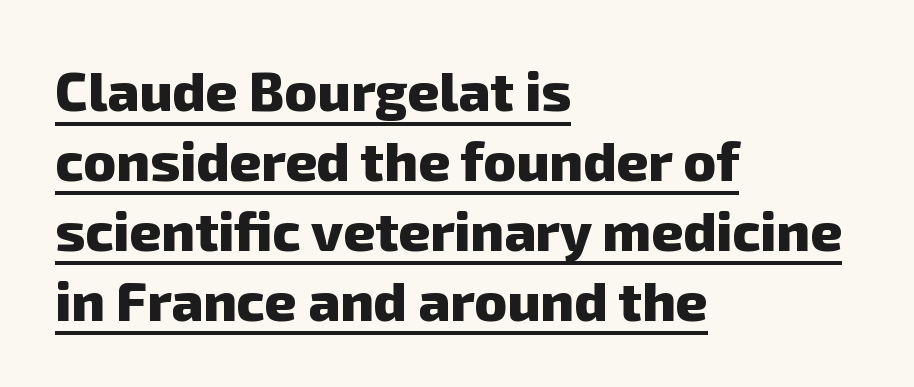
Glyph-to-glyph distance matches everyday printed text. A typesetter would label this face a sans. Layout note: lines flush left. As a designer I'd log this as weight 700, bold.
